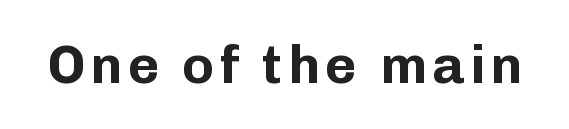
{"serif": "no", "italic": "no", "bold": "yes", "weight": "bold", "width": "normal", "stroke_contrast": "low", "x_height": "medium", "monospaced": "no", "underline": "no", "glyph_px": 54}
